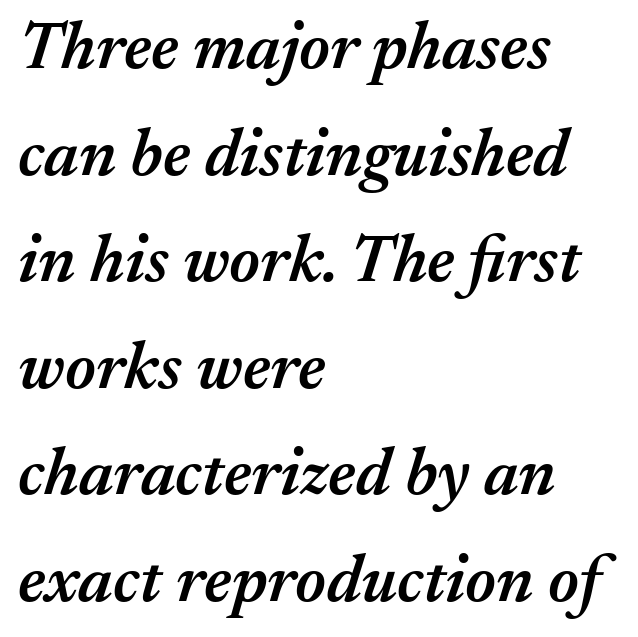
The image shows 67 px semibold type, italic (leaning right); set left-aligned, normal line spacing (1.59x), normal letter spacing, not underlined; medium stroke contrast and a medium x-height.
